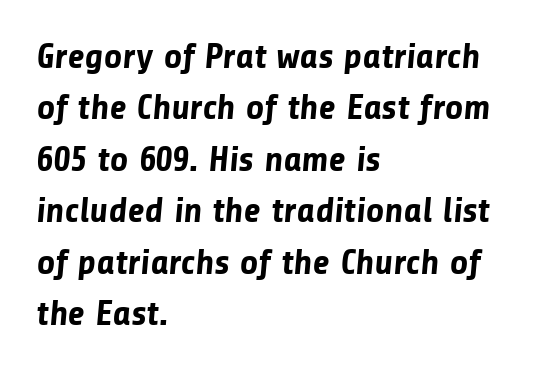
The image shows 36 px bold sans-serif type; set left-aligned, normal line spacing (1.43x), normal letter spacing, not underlined; low stroke contrast and a medium x-height.
